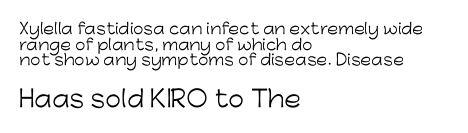
Caption: standard tracking, unaltered. Posture: straight, roman, zero tilt. Very little white space separates one row of letters from the next. The space beneath each line is pristine and unruled. Caption: face not bold, strokes unweighted. You get the small type first, then a jump to larger type.
